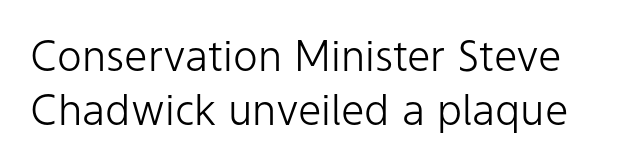
A normal amount of white space separates one row of letters from the next. The letters look calm and open, with moderate or lighter stems. You could not count columns in this text — the font is proportionally spaced. Does the lettering tilt? It doesn't — this is upright. Nothing sits at the stroke ends, so this counts as sans-serif. The zone under the glyphs is completely vacant.
